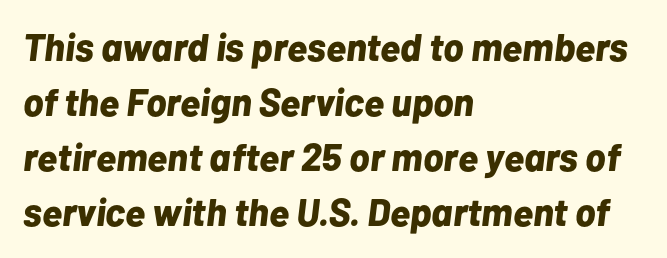
{"italic": "yes", "lean": "right", "slant_degrees": 7, "bold": "yes", "weight": "bold", "width": "normal", "stroke_contrast": "low", "x_height": "medium", "monospaced": "no", "underline": "no", "align": "left", "line_spacing": "normal", "line_spacing_ratio": 1.45, "letter_spacing": "normal", "letter_spacing_em": 0.0, "glyph_px": 38}
